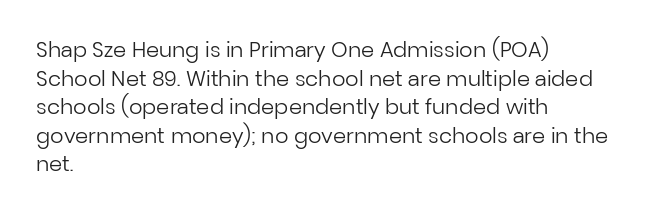
{"italic": "no", "bold": "no", "underline": "no", "align": "left", "line_spacing": "normal", "line_spacing_ratio": 1.36, "letter_spacing": "normal", "letter_spacing_em": 0.0, "glyph_px": 21}
